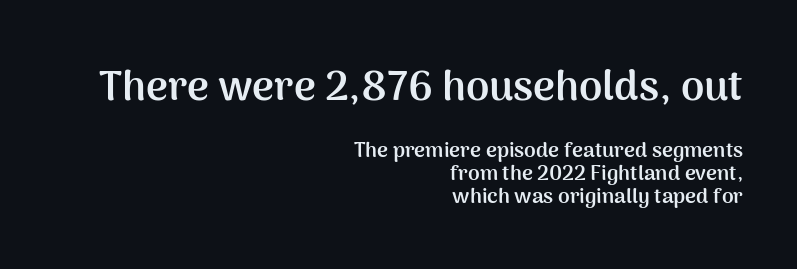
{"serif": "no", "italic": "no", "bold": "yes", "weight": "semibold", "width": "normal", "stroke_contrast": "medium", "x_height": "medium", "monospaced": "no", "underline": "no", "align": "right", "line_spacing": "tight", "line_spacing_ratio": 1.1, "letter_spacing": "normal", "letter_spacing_em": 0.0, "larger_block": "first", "size_ratio": 2.0, "glyph_px": 42}
